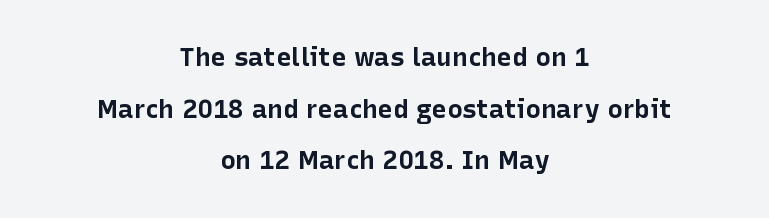
The image shows 26 px bold type, upright; set centered, loose line spacing (1.99x), normal letter spacing, not underlined.
